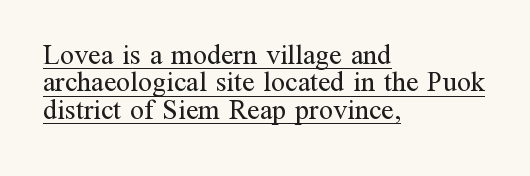
{"serif": "yes", "italic": "no", "bold": "no", "weight": "regular", "width": "normal", "stroke_contrast": "medium", "x_height": "medium", "monospaced": "no", "underline": "yes", "align": "left", "line_spacing": "tight", "line_spacing_ratio": 0.98, "letter_spacing": "normal", "letter_spacing_em": 0.0, "glyph_px": 28}
